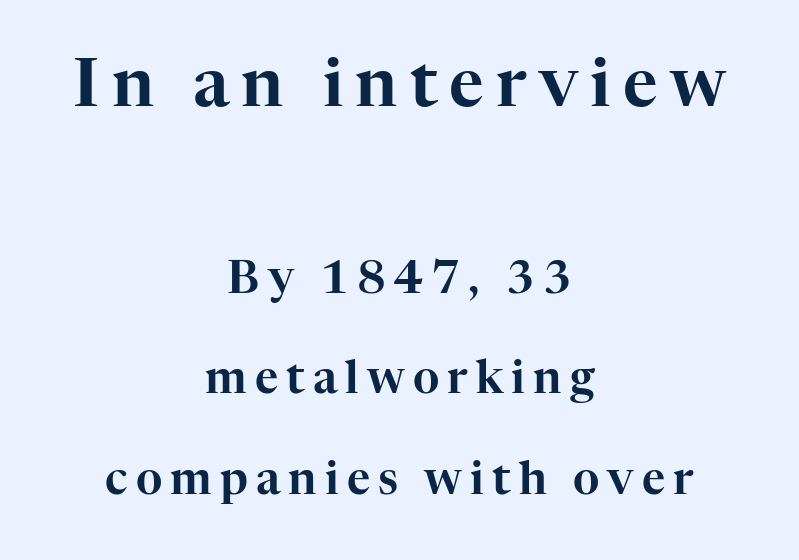
Q: Is the text italic (slanted)? A: No, it is upright.
Q: Is the typeface a serif or a sans-serif typeface? A: Serif.
Q: Is the text underlined? A: No.
Q: How is the paragraph aligned? A: Centered.
Q: Is the spacing between lines tight, normal or loose? A: Loose.
Q: Which block of text is set in a larger size, the first (top) or the second (bottom)? A: The first (top) one.
Q: Width (condensed, normal, or wide)? A: Normal.
Q: Stroke contrast? A: High.
Q: x-height? A: Medium.
Q: Monospaced? A: No.
